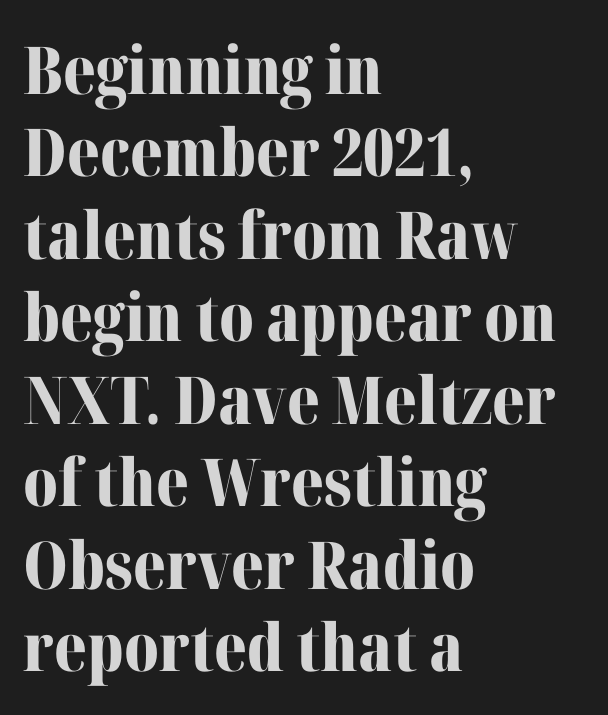
{"serif": "yes", "italic": "no", "bold": "yes", "weight": "bold", "width": "normal", "stroke_contrast": "medium", "x_height": "medium", "monospaced": "no", "underline": "no", "align": "left", "line_spacing": "normal", "line_spacing_ratio": 1.25, "letter_spacing": "normal", "letter_spacing_em": 0.0, "glyph_px": 66}
